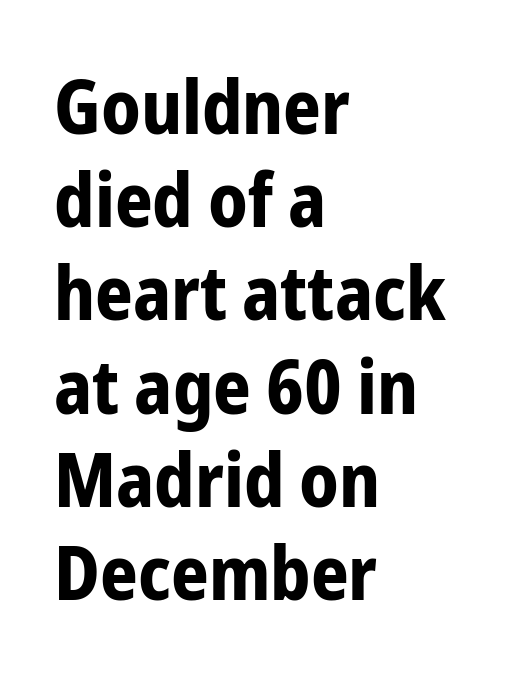
Q: Is the text bold? A: Yes.
Q: Is the text italic (slanted)? A: No, it is upright.
Q: Is the typeface a serif or a sans-serif typeface? A: Sans-serif.
Q: Is the text underlined? A: No.
Q: How is the paragraph aligned? A: Left-aligned.
Q: Is the spacing between letters normal or unusually wide? A: Normal.
Q: Is the spacing between lines tight, normal or loose? A: Normal.
Q: Width (condensed, normal, or wide)? A: Condensed.
Q: Stroke contrast? A: Low.
Q: x-height? A: Medium.
Q: Monospaced? A: No.
